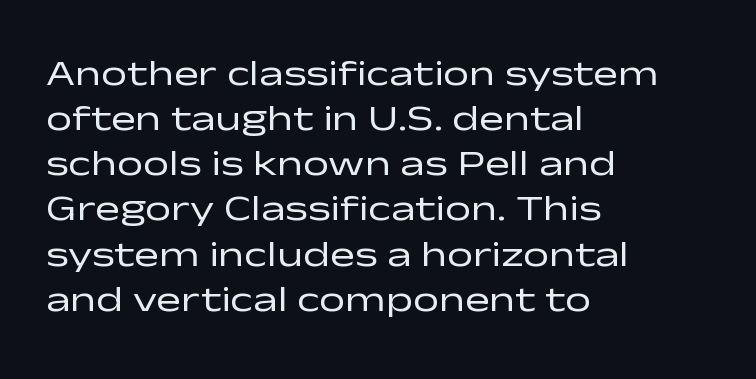
Q: Is the text bold? A: No.
Q: Is the text italic (slanted)? A: No, it is upright.
Q: Is the typeface a serif or a sans-serif typeface? A: Sans-serif.
Q: Is the text underlined? A: No.
Q: How is the paragraph aligned? A: Left-aligned.
Q: Is the spacing between letters normal or unusually wide? A: Normal.
Q: Width (condensed, normal, or wide)? A: Wide.
Q: Stroke contrast? A: Low.
Q: x-height? A: Medium.
Q: Monospaced? A: No.
